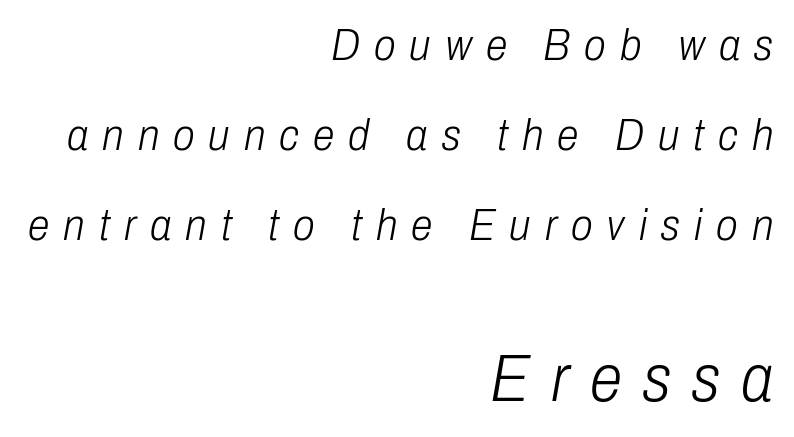
The image shows 66 px light, condensed type, italic (leaning right); set right-aligned, loose line spacing (2.04x), unusually wide letter spacing (+0.32 em), not underlined; the second (bottom) block is 1.5x larger; low stroke contrast and a medium x-height.
